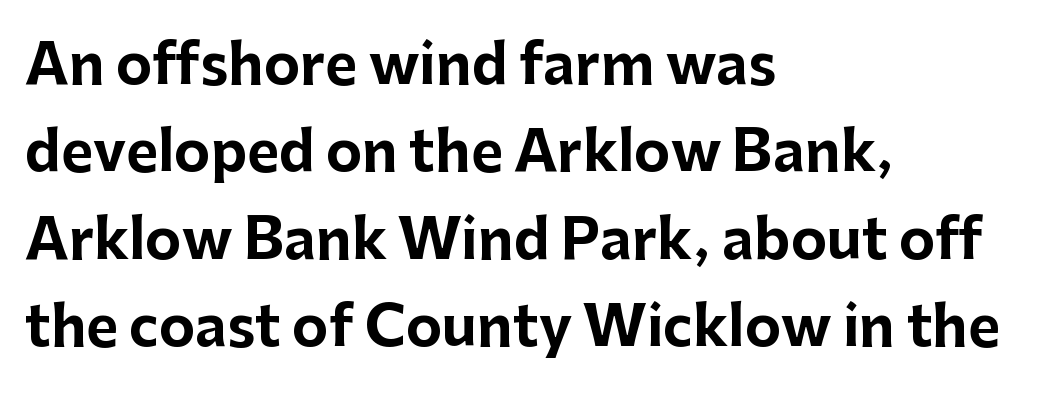
{"serif": "no", "italic": "no", "bold": "yes", "weight": "bold", "width": "normal", "stroke_contrast": "low", "x_height": "medium", "monospaced": "no", "underline": "no", "align": "left", "line_spacing": "normal", "line_spacing_ratio": 1.59, "letter_spacing": "normal", "letter_spacing_em": 0.0, "glyph_px": 55}
